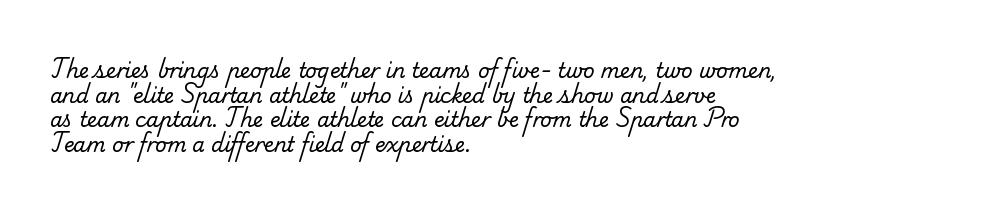
The rendering keeps characters at their native spacing. Visually the block forms a straight wall on the left and a jagged coastline on the right. The space directly below the letters is spotless. Stems and bowls with no extra thickness — not bold.
